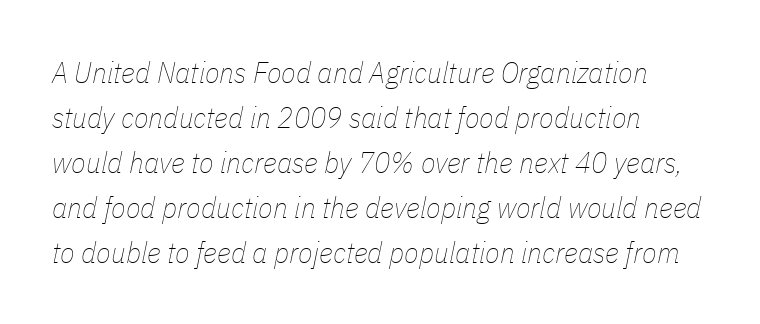
A light-to-regular cut is what we see here. Designer's note — italics engaged. The gaps between neighbouring characters are ordinary and unremarkable. The string is rendered with underlining switched off. This sample has the flowing, uneven cadence of proportional lettering.
